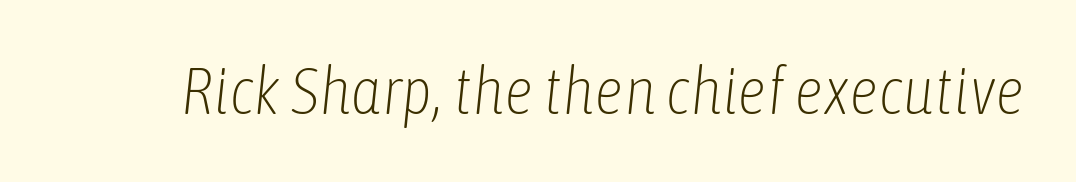
{"italic": "yes", "lean": "right", "slant_degrees": 6, "bold": "no", "weight": "light", "width": "condensed", "stroke_contrast": "low", "x_height": "medium", "monospaced": "no", "underline": "no", "letter_spacing": "normal", "letter_spacing_em": 0.0, "glyph_px": 66}
